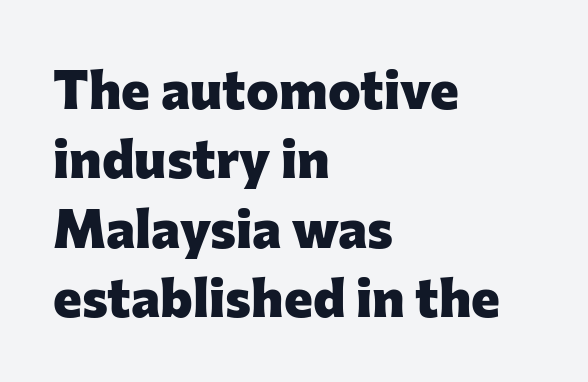
The letters sit at their default tracking, neither squeezed nor spread. Compared with an ordinary text face, these strokes are far heavier — a full bold. In CSS terms this would be text-align: left. No italicization has been applied; the sample stays upright. The typeface chosen for these lines omits serifs.
